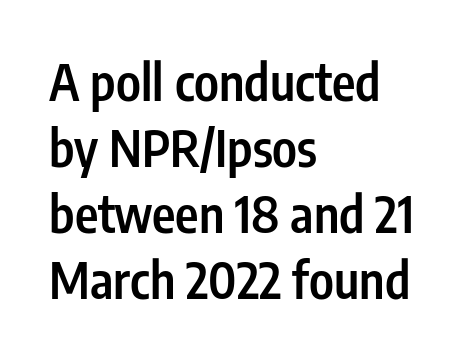
The image shows 50 px semibold, condensed sans-serif type, upright; set left-aligned, normal line spacing (1.32x), normal letter spacing, not underlined; low stroke contrast and a medium x-height.
